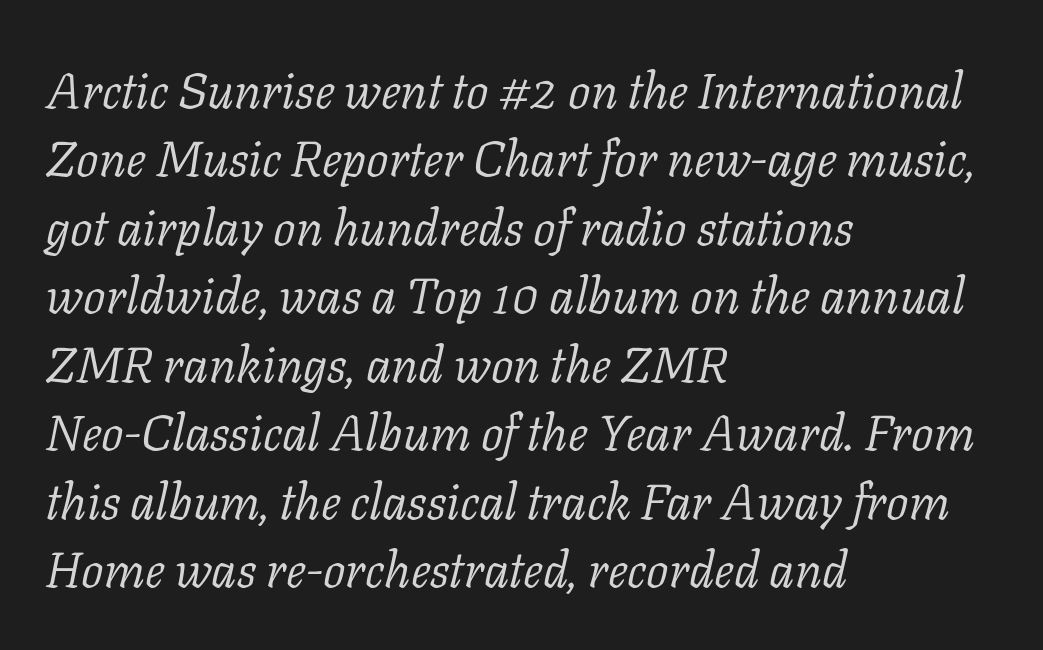
The image shows 50 px light serif type, italic (leaning right); set left-aligned, normal line spacing (1.37x), normal letter spacing, not underlined; low stroke contrast and a medium x-height.
